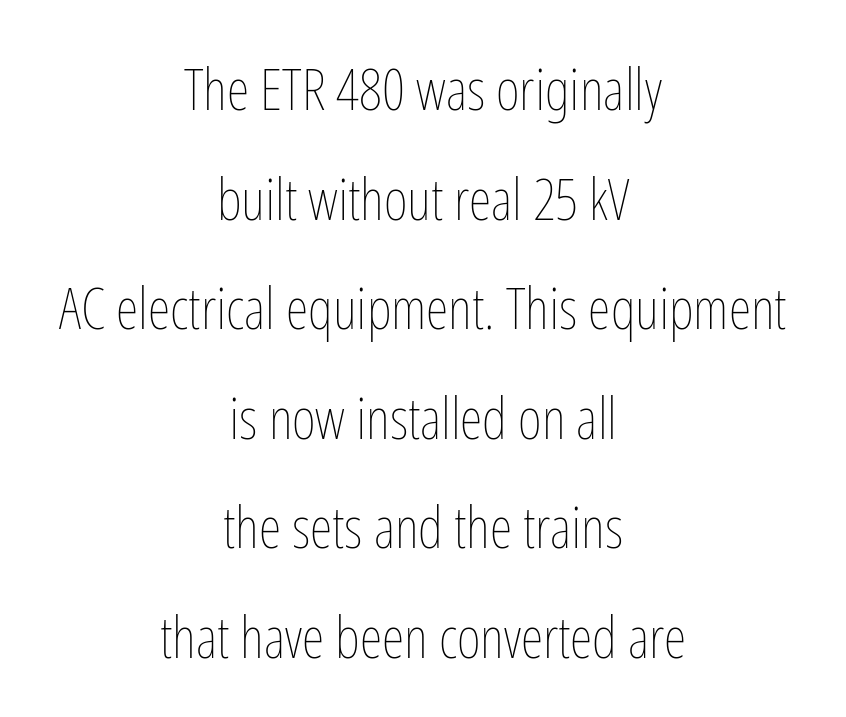
{"italic": "no", "bold": "no", "weight": "thin", "width": "condensed", "stroke_contrast": "low", "x_height": "medium", "monospaced": "no", "underline": "no", "align": "center", "line_spacing_ratio": 1.89, "letter_spacing": "normal", "letter_spacing_em": 0.0, "glyph_px": 58}
